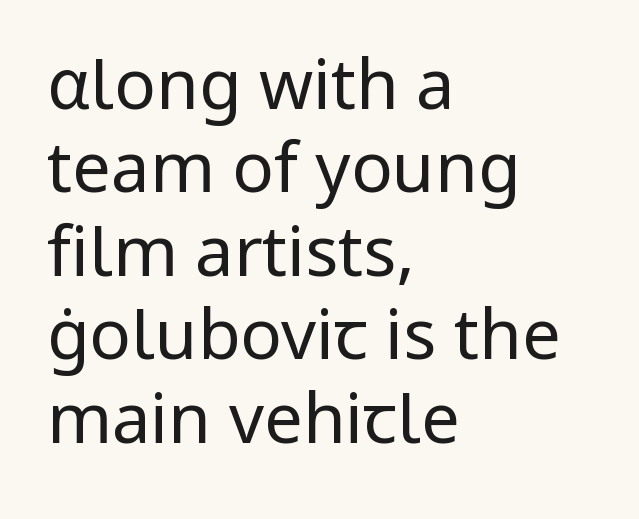
{"serif": "no", "italic": "no", "bold": "no", "weight": "regular", "width": "normal", "stroke_contrast": "low", "x_height": "medium", "monospaced": "no", "underline": "no", "align": "left", "line_spacing_ratio": 1.21, "letter_spacing": "normal", "letter_spacing_em": 0.0, "glyph_px": 69}
